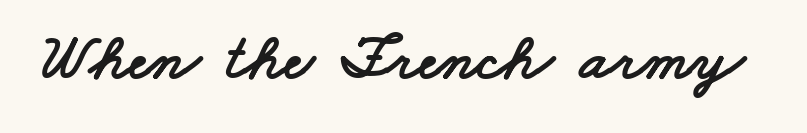
Q: Is the typeface a serif or a sans-serif typeface? A: Sans-serif.
Q: Is the text underlined? A: No.
Q: Is the spacing between letters normal or unusually wide? A: Normal.
Q: Width (condensed, normal, or wide)? A: Wide.
Q: Stroke contrast? A: Low.
Q: x-height? A: Small.
Q: Monospaced? A: No.
